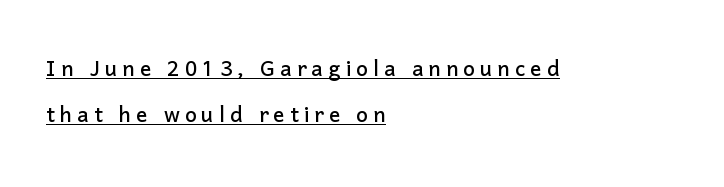
The image shows 28 px sans-serif type, upright; set left-aligned, normal line spacing (1.63x), underlined; low stroke contrast and a medium x-height.
